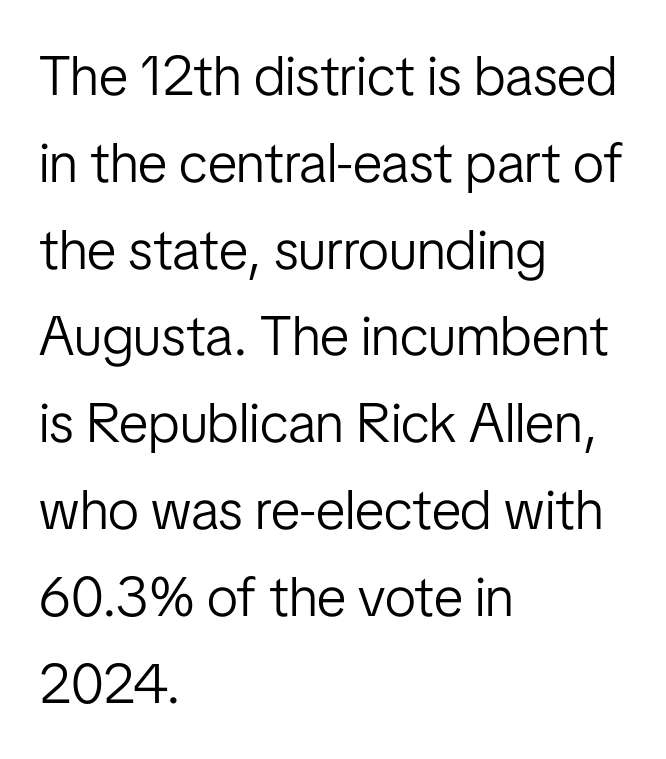
{"serif": "no", "italic": "no", "bold": "no", "weight": "light", "width": "condensed", "stroke_contrast": "low", "x_height": "medium", "monospaced": "no", "underline": "no", "align": "left", "line_spacing": "normal", "line_spacing_ratio": 1.55, "letter_spacing": "normal", "letter_spacing_em": 0.0, "glyph_px": 56}
